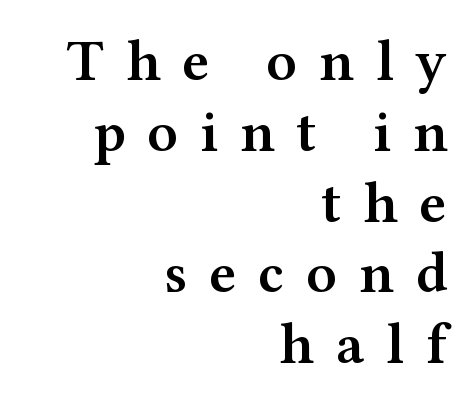
Any mark beneath the type? The region is blank. Spacing verdict: proportional, widths tailored to each character. Students, this is semibold: more ink than regular, less than bold. Honestly, the letter spacing is so wide it's the main thing you notice. Casual observation: everything's shoved over to the right. If you drew a line through each stem, it would be perfectly vertical.
